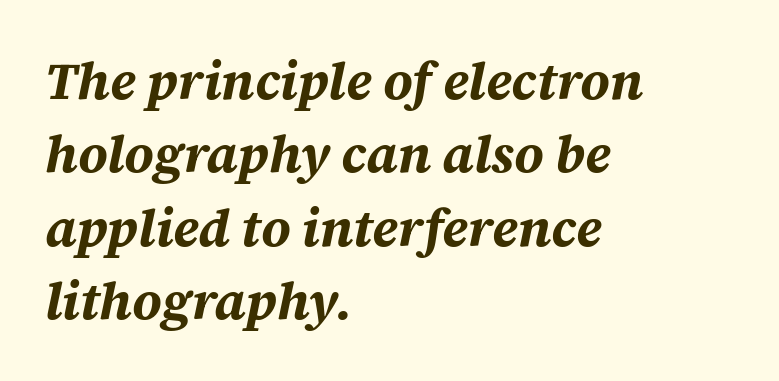
The image shows 52 px bold type, italic (leaning right); set left-aligned, normal line spacing (1.41x), normal letter spacing, not underlined; medium stroke contrast and a large x-height.
